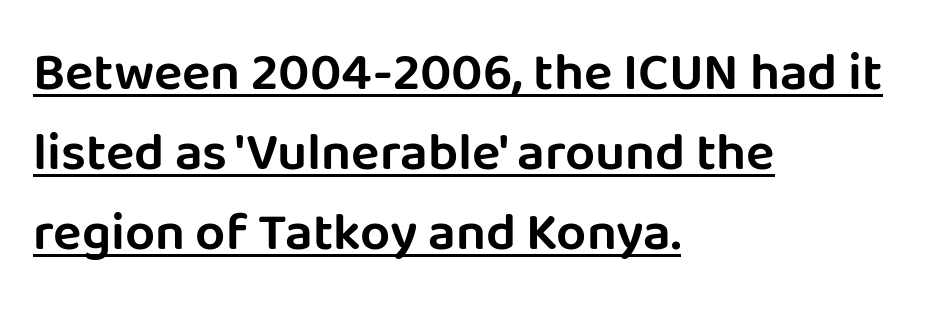
Here the designer chose a conventional face with non-uniform glyph widths. The glyphs in this specimen are sans serif. Line starts are locked; line ends wander. Words appear dense and cohesive because spacing is normal. This block has exactly the height ordinary leading produces.
